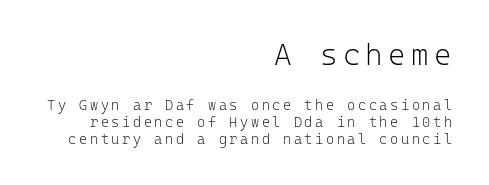
{"serif": "no", "italic": "no", "bold": "no", "weight": "light", "width": "normal", "stroke_contrast": "low", "x_height": "medium", "monospaced": "yes", "underline": "no", "align": "right", "line_spacing_ratio": 1.2, "larger_block": "first", "size_ratio": 2.14, "glyph_px": 30}
